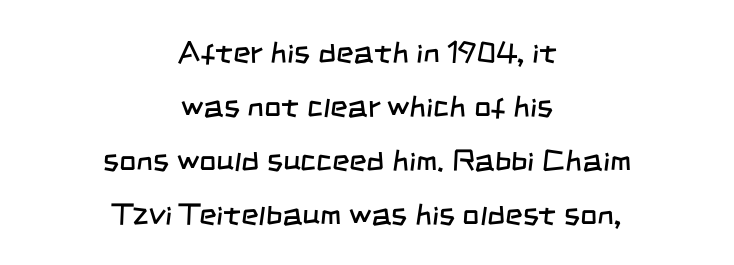
This rendering features lettering with no underline. The line texture is even and compact thanks to regular tracking. The typeface chosen for these lines omits serifs. The face looks like a standard text weight, possibly lighter. The rendering uses natural spacing where letterforms have individual widths. The setting favours the middle, as headings and verse often do.
